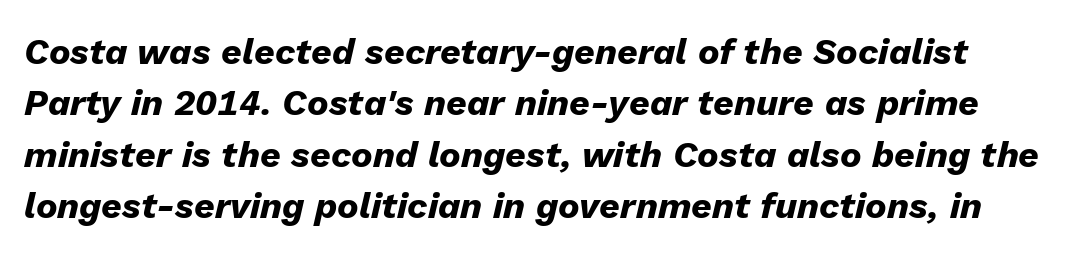
Heavy, bold letterforms. Think of a printed novel: that variable character pitch is what you see here. Compared with typical paragraphs, the rows here are spaced about the same. Rule under the text: the space is simply empty. The face used here has a pronounced slope to its letters.
